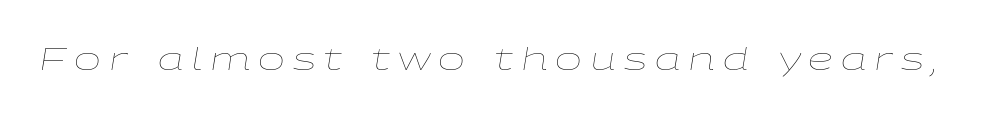
The passage shown is not underscored anywhere. A quiet, ordinary-to-light weight characterises the typeface. Each letter keeps its own natural width here, so spacing adapts to shape. A typesetter would call this heavily tracked-out type. The specimen reads as italic at a glance.
